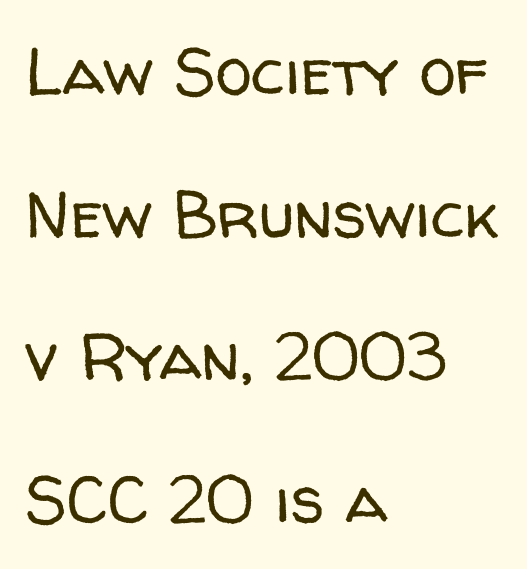
Weight class: somewhere from thin through regular. Do the characters align in a grid? No, the font is proportional. The zone under the glyphs is completely vacant. The line texture is even and compact thanks to regular tracking. All the whitespace from short lines collects on the right. The typography opts for an upright posture over an oblique one.
